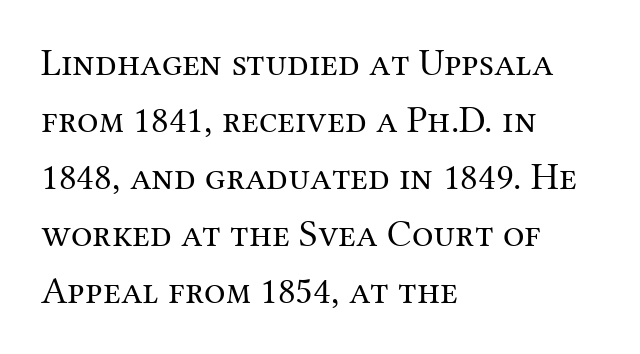
{"serif": "yes", "italic": "no", "bold": "no", "weight": "regular", "width": "normal", "stroke_contrast": "medium", "x_height": "medium", "monospaced": "no", "underline": "no", "align": "left", "line_spacing": "normal", "line_spacing_ratio": 1.5, "letter_spacing": "normal", "letter_spacing_em": 0.0, "glyph_px": 38}
